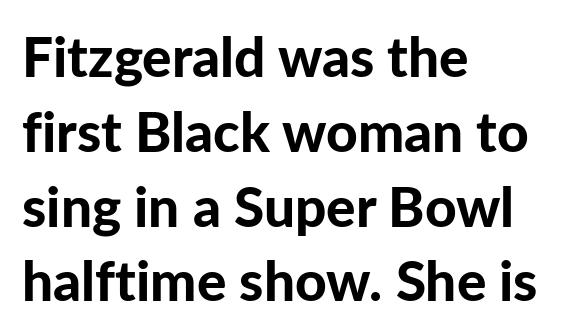
{"serif": "no", "italic": "no", "bold": "yes", "weight": "bold", "width": "normal", "stroke_contrast": "low", "x_height": "medium", "monospaced": "no", "underline": "no", "align": "left", "line_spacing": "normal", "line_spacing_ratio": 1.36, "letter_spacing": "normal", "letter_spacing_em": 0.0, "glyph_px": 55}
